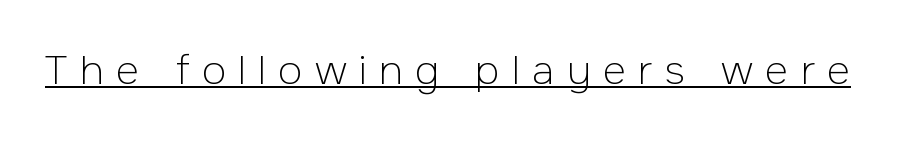
The image shows 40 px light sans-serif type, upright; set unusually wide letter spacing (+0.31 em), underlined; low stroke contrast and a medium x-height.
